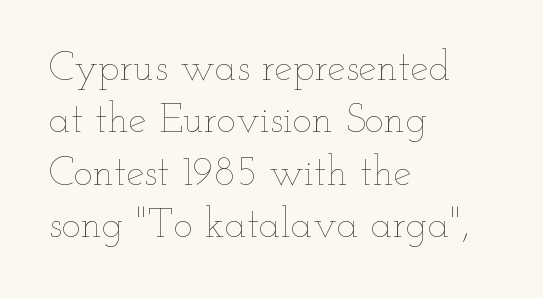
{"italic": "no", "bold": "no", "weight": "thin", "width": "wide", "stroke_contrast": "low", "x_height": "small", "monospaced": "no", "underline": "no", "align": "left", "line_spacing": "normal", "line_spacing_ratio": 1.28, "letter_spacing": "normal", "letter_spacing_em": 0.0, "glyph_px": 41}
